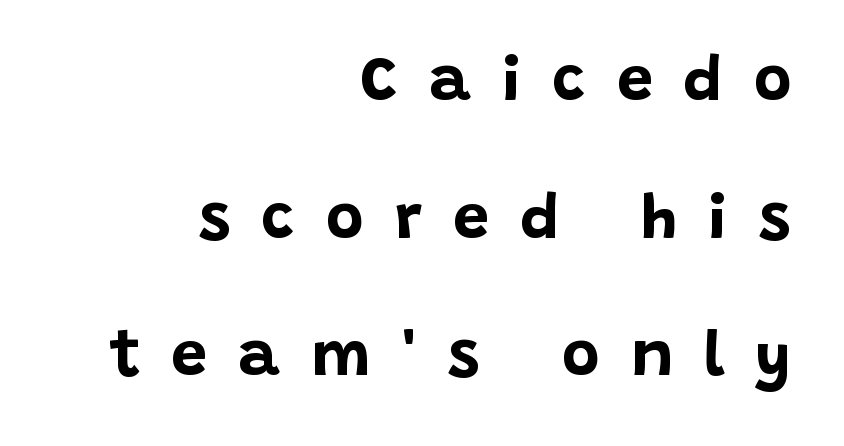
Q: Is the text bold? A: Yes.
Q: Is the text italic (slanted)? A: No, it is upright.
Q: Is the typeface a serif or a sans-serif typeface? A: Sans-serif.
Q: Is the text underlined? A: No.
Q: How is the paragraph aligned? A: Right-aligned.
Q: Is the spacing between letters normal or unusually wide? A: Unusually wide.
Q: Is the spacing between lines tight, normal or loose? A: Loose.
Q: Width (condensed, normal, or wide)? A: Normal.
Q: Stroke contrast? A: Low.
Q: x-height? A: Large.
Q: Monospaced? A: No.
